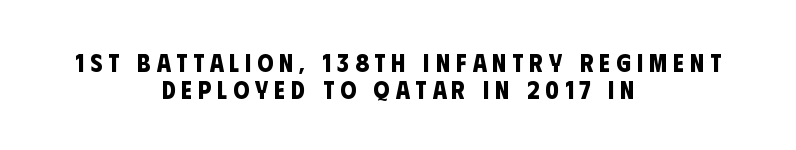
The image shows 25 px bold type; set centered, tight line spacing (1.07x), unusually wide letter spacing (+0.24 em), not underlined.
